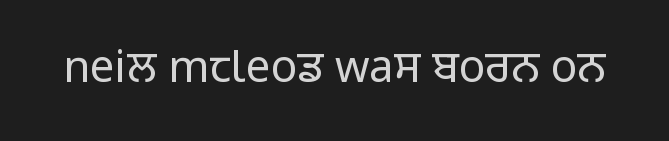
{"serif": "no", "italic": "no", "bold": "no", "weight": "regular", "width": "normal", "stroke_contrast": "low", "x_height": "medium", "monospaced": "no", "underline": "no", "letter_spacing": "normal", "letter_spacing_em": 0.0, "glyph_px": 44}
